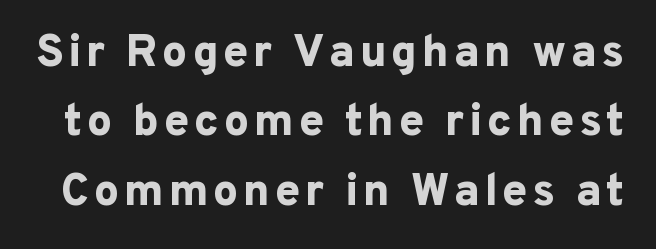
The image shows 45 px bold sans-serif type, upright; set normal line spacing (1.54x), not underlined; low stroke contrast and a medium x-height.
